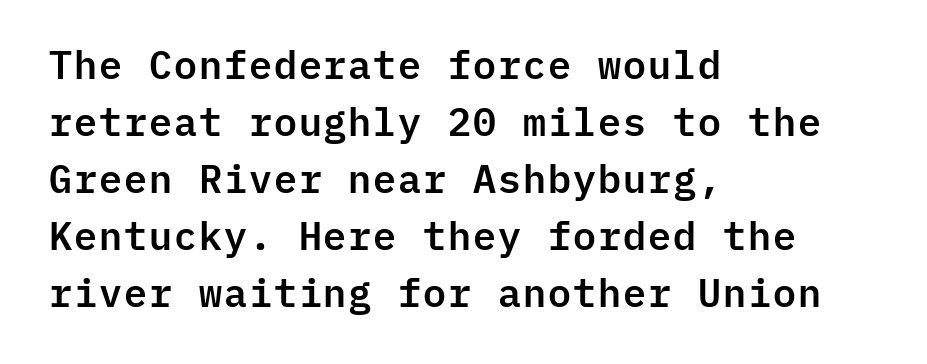
Q: Is the text italic (slanted)? A: No, it is upright.
Q: Is the typeface a serif or a sans-serif typeface? A: Sans-serif.
Q: Is the text underlined? A: No.
Q: How is the paragraph aligned? A: Left-aligned.
Q: Is the spacing between letters normal or unusually wide? A: Normal.
Q: Is the spacing between lines tight, normal or loose? A: Normal.
Q: Width (condensed, normal, or wide)? A: Normal.
Q: Stroke contrast? A: Low.
Q: x-height? A: Medium.
Q: Monospaced? A: Yes.
